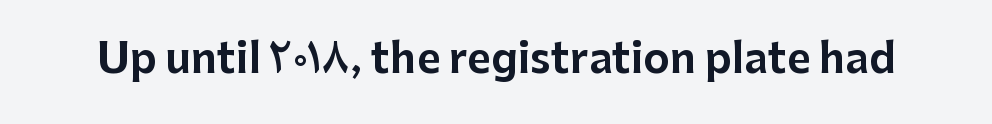
Q: Is the text italic (slanted)? A: No, it is upright.
Q: Is the typeface a serif or a sans-serif typeface? A: Sans-serif.
Q: Is the text underlined? A: No.
Q: Is the spacing between letters normal or unusually wide? A: Normal.
Q: Width (condensed, normal, or wide)? A: Normal.
Q: Stroke contrast? A: Low.
Q: x-height? A: Medium.
Q: Monospaced? A: No.
